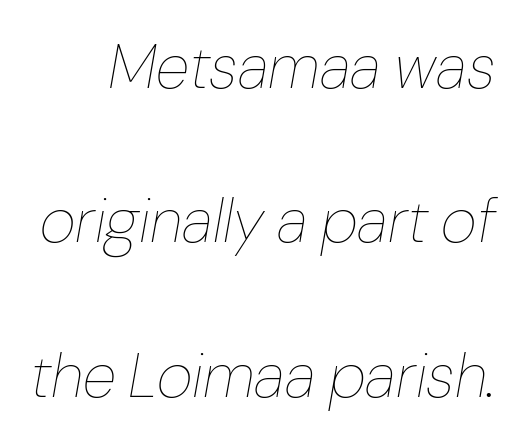
Q: Is the text bold? A: No.
Q: Is the text italic (slanted)? A: Yes, it leans right by about 10 degrees.
Q: Is the text underlined? A: No.
Q: Is the spacing between letters normal or unusually wide? A: Normal.
Q: Is the spacing between lines tight, normal or loose? A: Loose.
Q: Width (condensed, normal, or wide)? A: Normal.
Q: Stroke contrast? A: Low.
Q: x-height? A: Medium.
Q: Monospaced? A: No.
